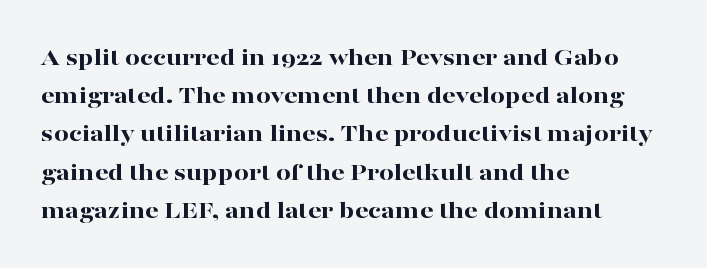
Q: Is the text bold? A: Yes.
Q: Is the text italic (slanted)? A: No, it is upright.
Q: Is the text underlined? A: No.
Q: How is the paragraph aligned? A: Left-aligned.
Q: Is the spacing between letters normal or unusually wide? A: Normal.
Q: Is the spacing between lines tight, normal or loose? A: Normal.
